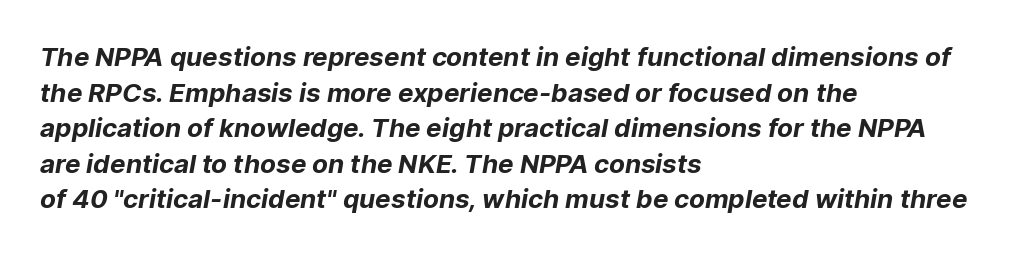
The face used here is rendered with its standard letterfit. The paragraph shown leans on its left margin. In terms of leading, this rendering sits right in the middle. The glyphs are unaccompanied by any horizontal stroke below them.
